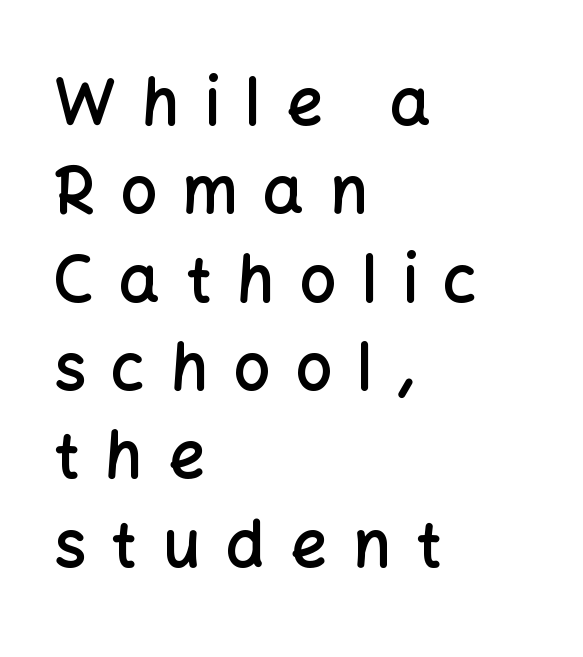
{"serif": "no", "italic": "no", "bold": "semi", "weight": "semibold", "width": "normal", "stroke_contrast": "low", "x_height": "medium", "monospaced": "no", "underline": "no", "align": "left", "line_spacing": "normal", "line_spacing_ratio": 1.38, "letter_spacing": "wide", "letter_spacing_em": 0.4, "glyph_px": 64}
